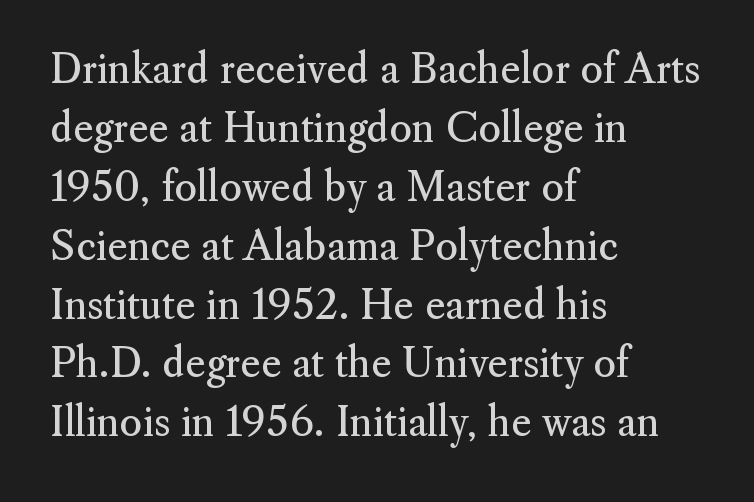
Q: Is the text bold? A: No.
Q: Is the text italic (slanted)? A: No, it is upright.
Q: Is the typeface a serif or a sans-serif typeface? A: Serif.
Q: Is the text underlined? A: No.
Q: How is the paragraph aligned? A: Left-aligned.
Q: Is the spacing between letters normal or unusually wide? A: Normal.
Q: Is the spacing between lines tight, normal or loose? A: Normal.
Q: Width (condensed, normal, or wide)? A: Normal.
Q: Stroke contrast? A: Medium.
Q: x-height? A: Small.
Q: Monospaced? A: No.
